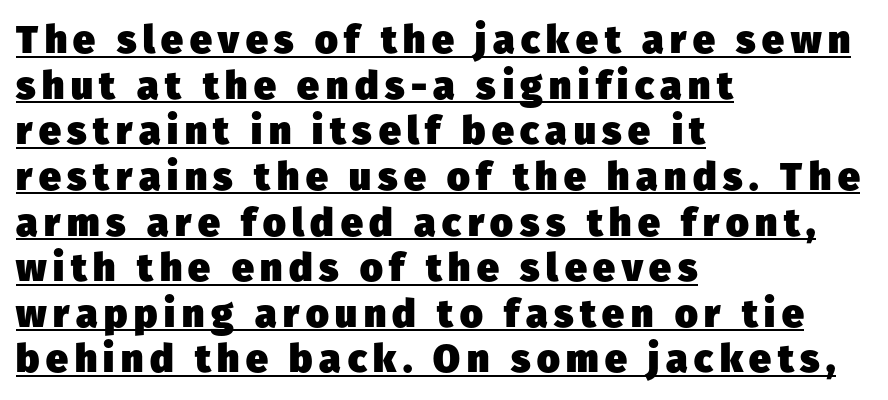
Q: Is the text bold? A: Yes.
Q: Is the typeface a serif or a sans-serif typeface? A: Sans-serif.
Q: Is the text underlined? A: Yes.
Q: How is the paragraph aligned? A: Left-aligned.
Q: Width (condensed, normal, or wide)? A: Normal.
Q: Stroke contrast? A: Low.
Q: x-height? A: Medium.
Q: Monospaced? A: No.
